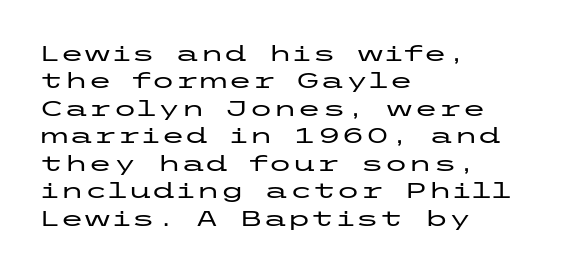
{"italic": "no", "underline": "no", "align": "left", "line_spacing": "normal", "line_spacing_ratio": 1.25, "letter_spacing": "normal", "letter_spacing_em": 0.0, "glyph_px": 22}
